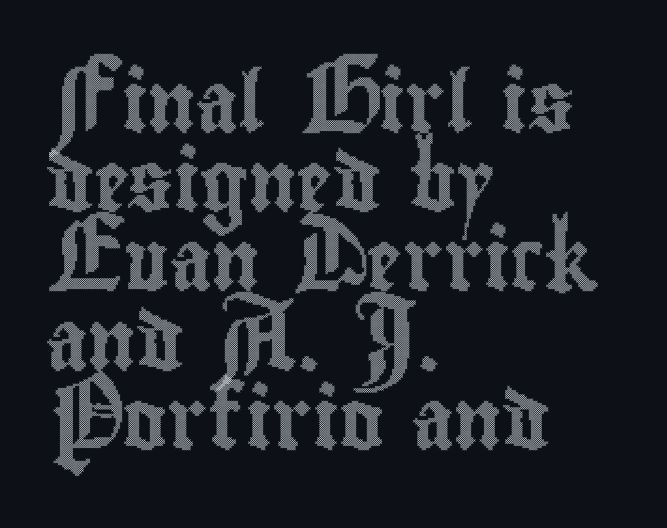
One glance says typical: line gaps are just what's usual. The zone under the glyphs is completely vacant. You could not count columns in this text — the font is proportionally spaced. Inter-character spacing is left at the font's built-in metrics. Leftover space on each line is placed entirely after the last word.
